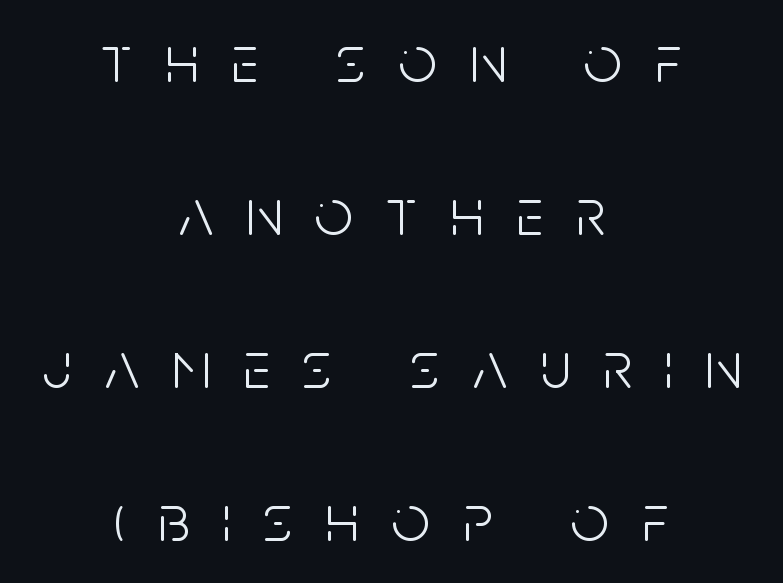
The image shows 68 px light, condensed sans-serif type, upright; set centered, loose line spacing (2.25x), unusually wide letter spacing (+0.48 em), not underlined; low stroke contrast and a large x-height.
